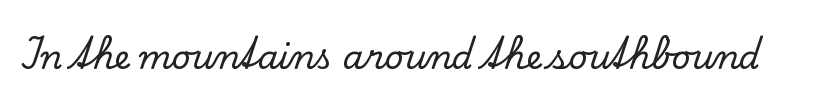
Q: Is the text italic (slanted)? A: Yes.
Q: Is the typeface a serif or a sans-serif typeface? A: Serif.
Q: Is the text underlined? A: No.
Q: Is the spacing between letters normal or unusually wide? A: Normal.
Q: Width (condensed, normal, or wide)? A: Normal.
Q: Stroke contrast? A: Low.
Q: x-height? A: Small.
Q: Monospaced? A: No.
